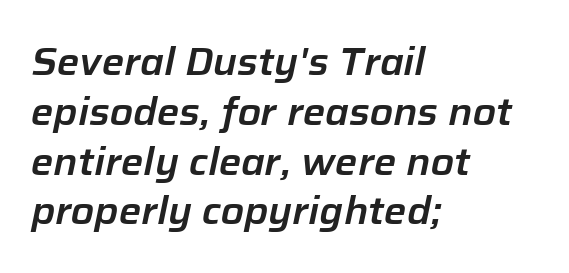
Q: Is the text italic (slanted)? A: Yes, it leans right by about 12 degrees.
Q: Is the text underlined? A: No.
Q: How is the paragraph aligned? A: Left-aligned.
Q: Is the spacing between letters normal or unusually wide? A: Normal.
Q: Is the spacing between lines tight, normal or loose? A: Normal.
Q: Width (condensed, normal, or wide)? A: Normal.
Q: Stroke contrast? A: Low.
Q: x-height? A: Medium.
Q: Monospaced? A: No.
